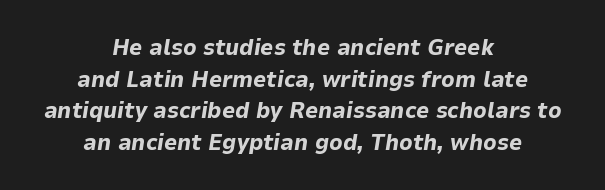
This sample uses plain, unmodified letter spacing. Does the lettering tilt? It does — this is italic. You'd pick this weight for a headline — it's a proper bold. The space directly below the letters is spotless. The typesetter chose a symmetrical, centered arrangement here. Compared with typical paragraphs, the rows here are spaced about the same.
